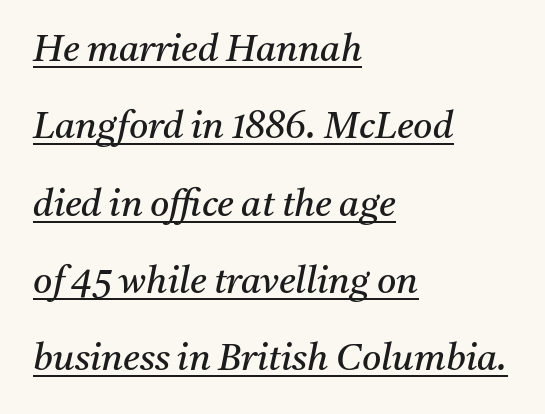
Q: Is the text bold? A: No.
Q: Is the text italic (slanted)? A: Yes, it leans right by about 11 degrees.
Q: Is the typeface a serif or a sans-serif typeface? A: Serif.
Q: Is the text underlined? A: Yes.
Q: How is the paragraph aligned? A: Left-aligned.
Q: Is the spacing between letters normal or unusually wide? A: Normal.
Q: Is the spacing between lines tight, normal or loose? A: Loose.
Q: Width (condensed, normal, or wide)? A: Normal.
Q: Stroke contrast? A: Medium.
Q: x-height? A: Medium.
Q: Monospaced? A: No.
